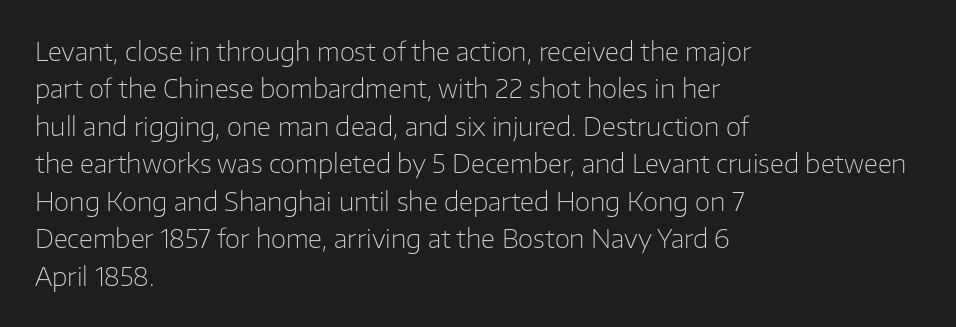
Q: Is the text bold? A: No.
Q: Is the text italic (slanted)? A: No, it is upright.
Q: Is the text underlined? A: No.
Q: How is the paragraph aligned? A: Left-aligned.
Q: Is the spacing between letters normal or unusually wide? A: Normal.
Q: Is the spacing between lines tight, normal or loose? A: Normal.
